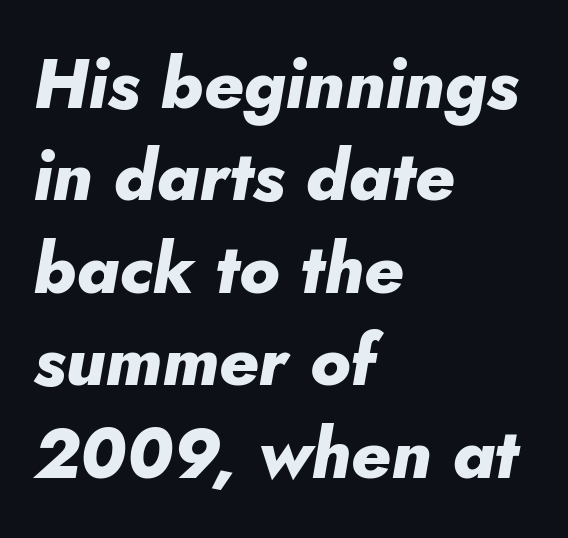
Bold? Absolutely — the strokes are thick and heavy. The string is rendered with underlining switched off. Note the varied advance widths — an 'i' is clearly narrower than an 'm'. The lines in this sample share a left origin and differ only in where they stop.
